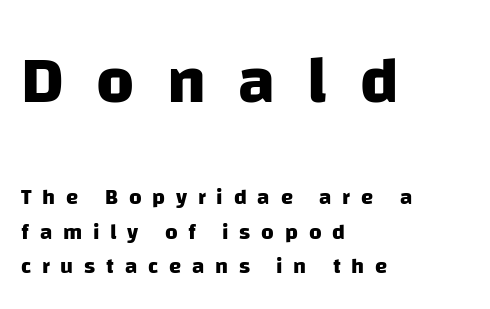
The image shows 66 px heavy sans-serif type; set left-aligned, normal line spacing (1.57x), unusually wide letter spacing (+0.49 em), not underlined; the first (top) block is 3.0x larger; low stroke contrast and a large x-height.
